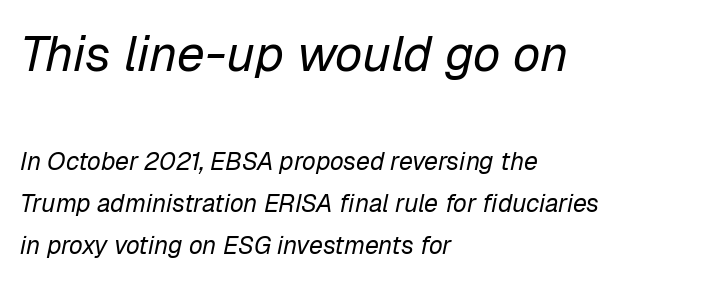
The image shows 50 px regular-weight type, italic (leaning right); set left-aligned, normal line spacing (1.68x), normal letter spacing, not underlined; the first (top) block is 2.0x larger; low stroke contrast and a medium x-height.
